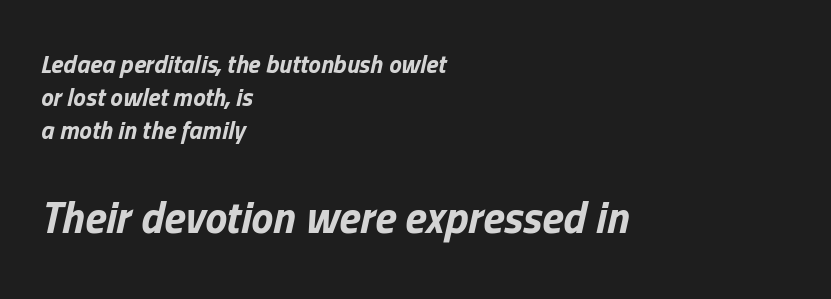
{"italic": "yes", "lean": "right", "slant_degrees": 13, "bold": "yes", "weight": "bold", "width": "normal", "stroke_contrast": "low", "x_height": "medium", "monospaced": "no", "underline": "no", "align": "left", "line_spacing": "normal", "line_spacing_ratio": 1.33, "letter_spacing": "normal", "letter_spacing_em": 0.0, "larger_block": "second", "size_ratio": 1.76, "glyph_px": 44}
